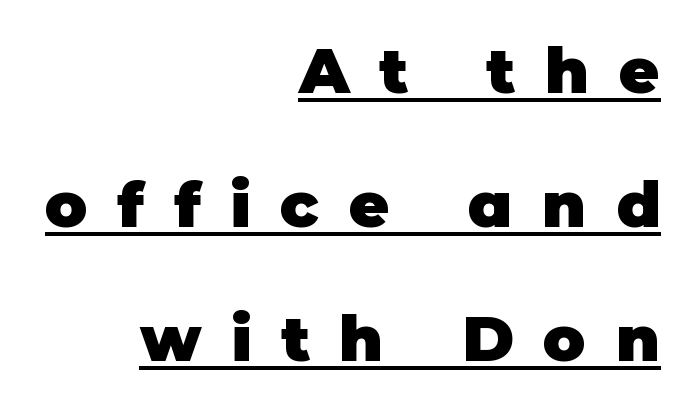
{"serif": "no", "italic": "no", "bold": "yes", "weight": "heavy", "width": "normal", "stroke_contrast": "low", "x_height": "large", "monospaced": "no", "underline": "yes", "align": "right", "line_spacing": "loose", "line_spacing_ratio": 2.13, "letter_spacing": "wide", "letter_spacing_em": 0.47, "glyph_px": 63}
